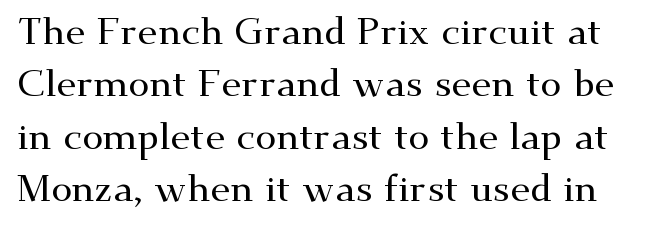
Q: Is the text italic (slanted)? A: No, it is upright.
Q: Is the typeface a serif or a sans-serif typeface? A: Serif.
Q: Is the text underlined? A: No.
Q: Is the spacing between letters normal or unusually wide? A: Normal.
Q: Is the spacing between lines tight, normal or loose? A: Normal.
Q: Width (condensed, normal, or wide)? A: Wide.
Q: Stroke contrast? A: Medium.
Q: x-height? A: Small.
Q: Monospaced? A: No.
